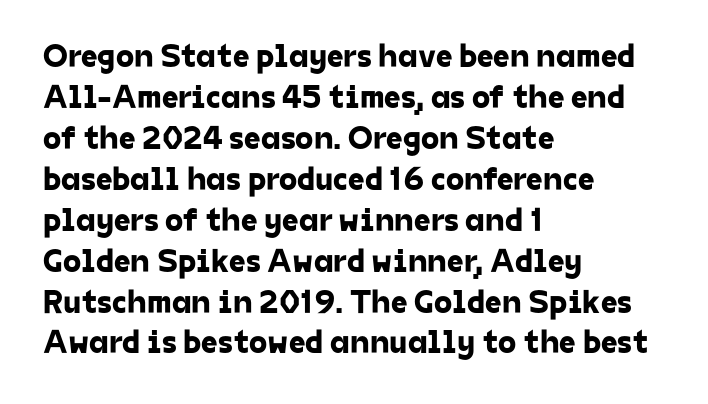
Q: Is the typeface a serif or a sans-serif typeface? A: Sans-serif.
Q: Is the text underlined? A: No.
Q: How is the paragraph aligned? A: Left-aligned.
Q: Is the spacing between letters normal or unusually wide? A: Normal.
Q: Width (condensed, normal, or wide)? A: Normal.
Q: Stroke contrast? A: Low.
Q: x-height? A: Medium.
Q: Monospaced? A: No.
